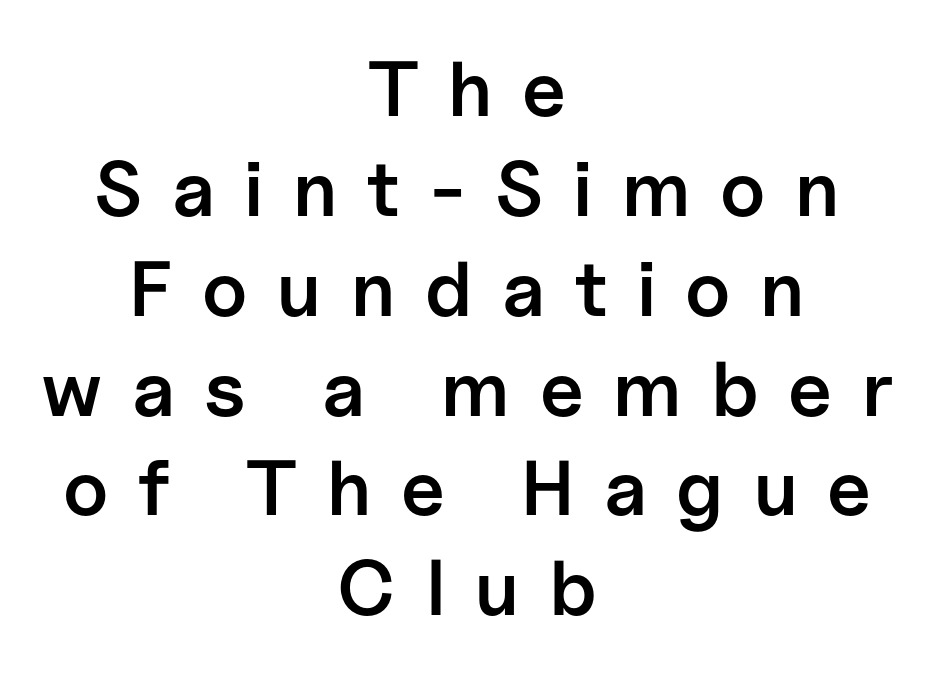
The typesetting leans somewhat heavy: a semibold. The tracking jumps out immediately: characters are airy and widely separated. You could not count columns in this text — the font is proportionally spaced. A typesetter would mark this as roman, not italic. One glance says typical: line gaps are just what's usual. Classification — sans serif.
